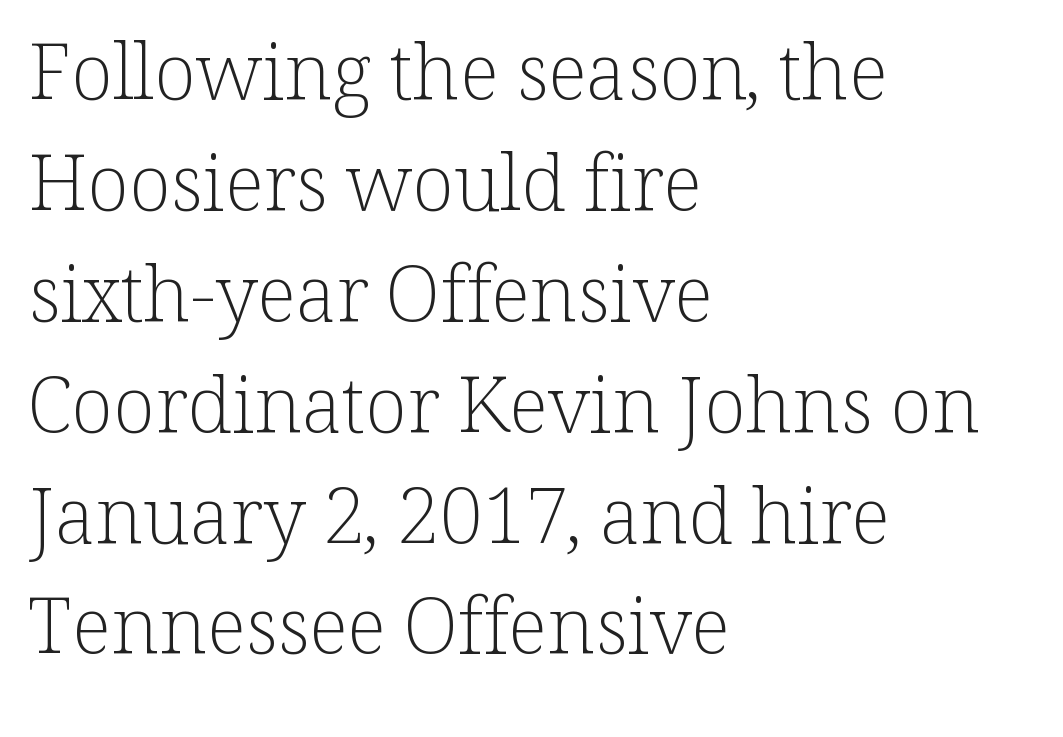
The image shows 77 px light serif type, upright; set left-aligned, normal line spacing (1.44x), normal letter spacing, not underlined; low stroke contrast and a medium x-height.
